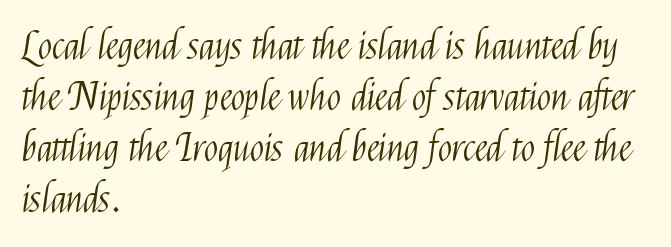
The characters display no serif detailing; their extremities are plain. The string is rendered with underlining switched off. In CSS terms this would be text-align: left. Do the characters align in a grid? No, the font is proportional. Is the letter spacing exaggerated? No — it looks like the ordinary default.
